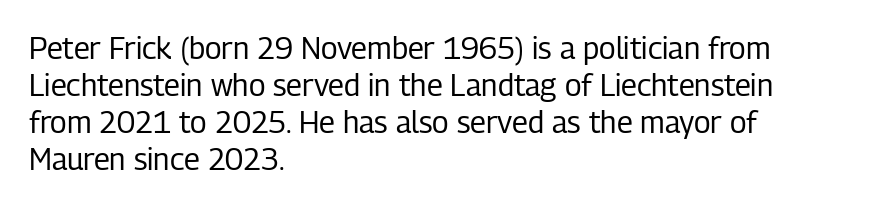
Q: Is the text bold? A: No.
Q: Is the text italic (slanted)? A: No, it is upright.
Q: Is the typeface a serif or a sans-serif typeface? A: Sans-serif.
Q: Is the text underlined? A: No.
Q: How is the paragraph aligned? A: Left-aligned.
Q: Is the spacing between letters normal or unusually wide? A: Normal.
Q: Width (condensed, normal, or wide)? A: Condensed.
Q: Stroke contrast? A: Low.
Q: x-height? A: Medium.
Q: Monospaced? A: No.
